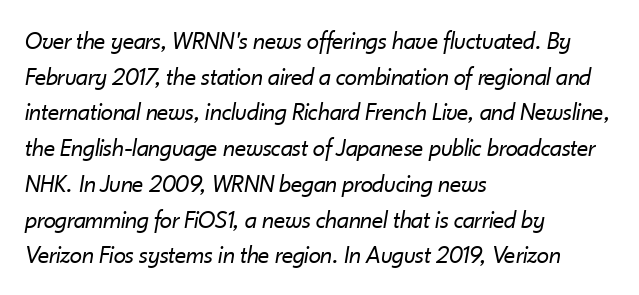
The image shows 25 px text type, italic (leaning right); set left-aligned, normal line spacing (1.43x), normal letter spacing, not underlined.
